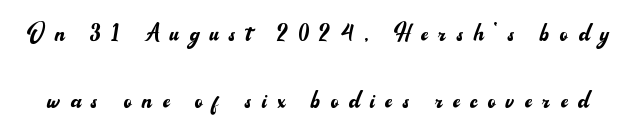
The image shows 30 px regular-weight sans-serif type; set loose line spacing (2.23x), unusually wide letter spacing (+0.35 em), not underlined; medium stroke contrast and a small x-height.
